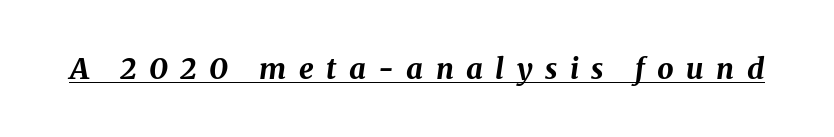
{"italic": "yes", "lean": "right", "slant_degrees": 8, "bold": "yes", "weight": "bold", "width": "normal", "stroke_contrast": "medium", "x_height": "medium", "monospaced": "no", "underline": "yes", "letter_spacing": "wide", "letter_spacing_em": 0.43, "glyph_px": 29}
